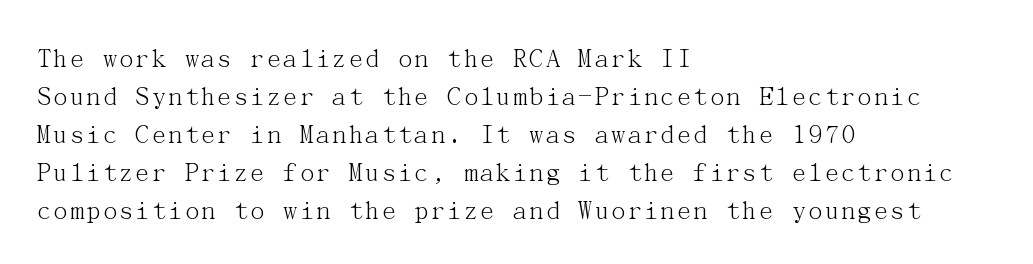
Successive baselines arrive at the customary interval. A roman cut, with each character standing at attention. This is serif lettering, the kind often seen in printed books. Each line starts at the same left margin while the right side varies. Is the type heavy? It reads as light-to-regular instead. Look at the tracking — it's just the regular setting, nothing added.
